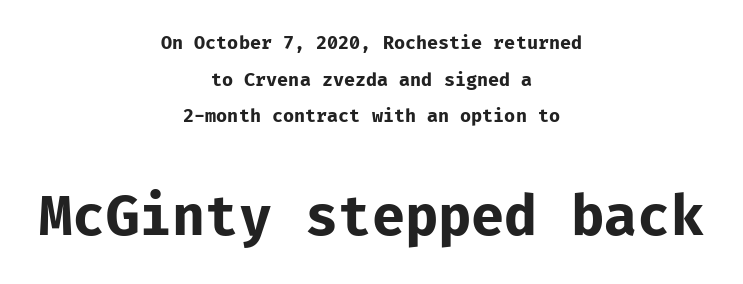
The image shows 54 px bold sans-serif type, upright; set centered, loose line spacing (2.03x), normal letter spacing, not underlined; the second (bottom) block is 3.0x larger; low stroke contrast and a medium x-height.
